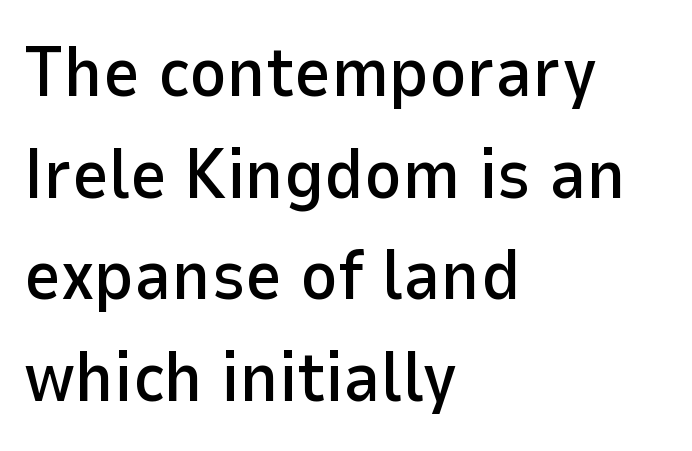
The foot of each line stays bare and open. You could not count columns in this text — the font is proportionally spaced. Style check: upright. The characters display no serif detailing; their extremities are plain. Is the letter spacing exaggerated? No — it looks like the ordinary default. Rows of type keep a routine distance in the vertical direction.
